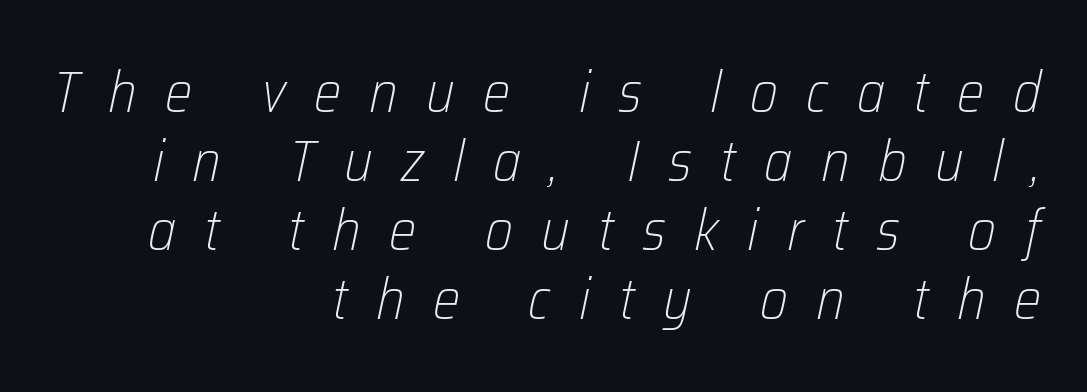
The strip under each line holds only bare page. Ink coverage per letter is moderate at most. Looking at the ascenders, they clearly lean. How are the letters spaced? Widely, with obvious added tracking. Visually the block forms a straight wall on the right and a jagged coastline on the left.
